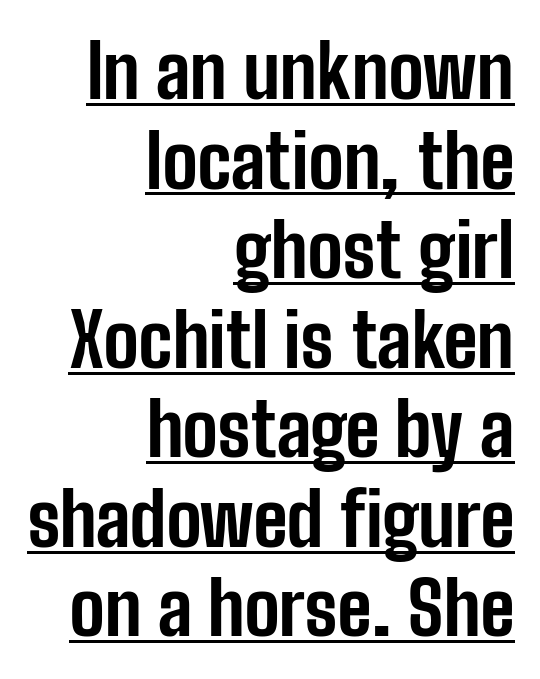
{"serif": "no", "italic": "no", "bold": "yes", "weight": "bold", "width": "condensed", "stroke_contrast": "low", "x_height": "medium", "monospaced": "no", "underline": "yes", "align": "right", "line_spacing_ratio": 1.21, "letter_spacing": "normal", "letter_spacing_em": 0.0, "glyph_px": 74}
